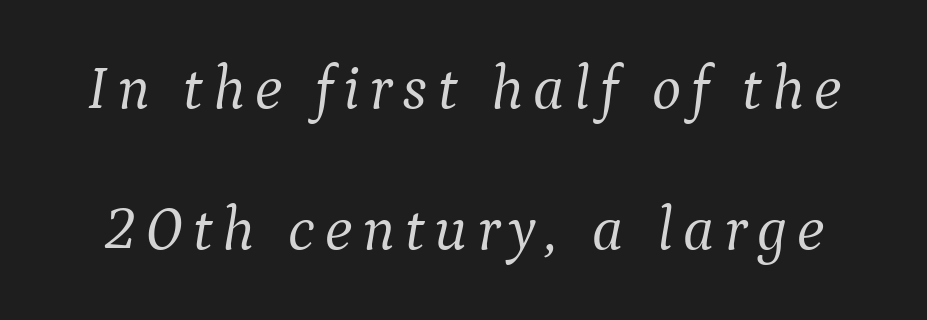
Q: Is the text bold? A: No.
Q: Is the text italic (slanted)? A: Yes, it leans right by about 9 degrees.
Q: Is the typeface a serif or a sans-serif typeface? A: Serif.
Q: Is the text underlined? A: No.
Q: Is the spacing between lines tight, normal or loose? A: Loose.
Q: Width (condensed, normal, or wide)? A: Normal.
Q: Stroke contrast? A: Medium.
Q: x-height? A: Medium.
Q: Monospaced? A: No.
